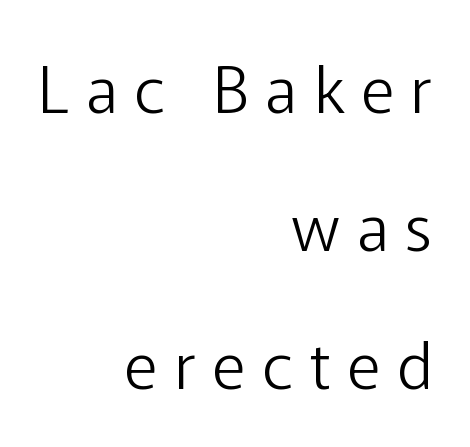
{"serif": "no", "italic": "no", "bold": "no", "weight": "light", "width": "normal", "stroke_contrast": "low", "x_height": "medium", "monospaced": "no", "underline": "no", "align": "right", "line_spacing": "loose", "line_spacing_ratio": 2.16, "letter_spacing": "wide", "letter_spacing_em": 0.26, "glyph_px": 64}
